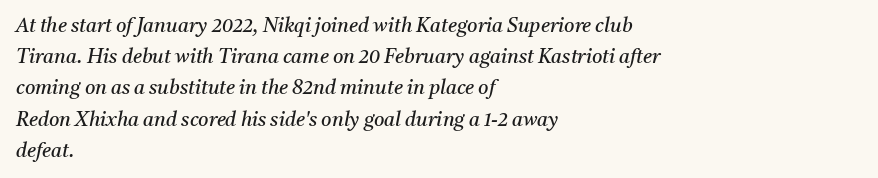
Q: Is the text bold? A: No.
Q: Is the text italic (slanted)? A: Yes, it leans right by about 11 degrees.
Q: Is the text underlined? A: No.
Q: How is the paragraph aligned? A: Left-aligned.
Q: Is the spacing between letters normal or unusually wide? A: Normal.
Q: Is the spacing between lines tight, normal or loose? A: Normal.
